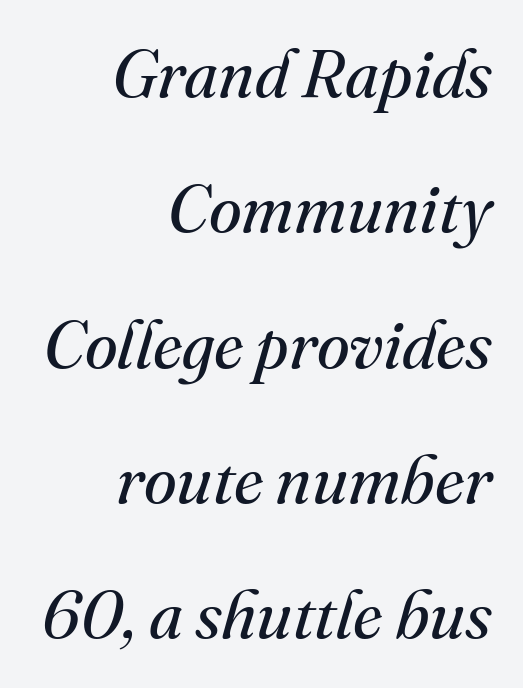
{"serif": "yes", "italic": "yes", "lean": "right", "slant_degrees": 16, "bold": "no", "weight": "regular", "width": "normal", "stroke_contrast": "medium", "x_height": "small", "monospaced": "no", "underline": "no", "align": "right", "line_spacing": "loose", "line_spacing_ratio": 2.02, "letter_spacing": "normal", "letter_spacing_em": 0.0, "glyph_px": 67}
